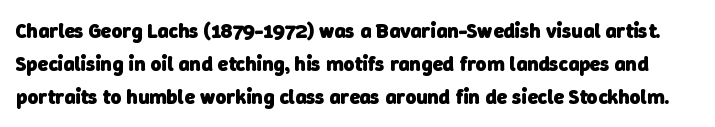
Strokes here are thick enough to call this a true bold. The rendering uses a moderate line-height, typical for paragraphs. The passage shown has conventional tracking throughout. This rendering features lettering with no underline.
